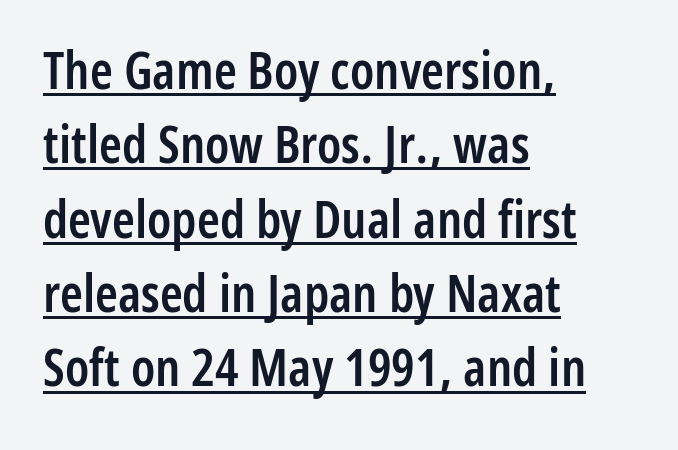
Q: Is the text bold? A: Semi-bold.
Q: Is the text italic (slanted)? A: No, it is upright.
Q: Is the typeface a serif or a sans-serif typeface? A: Sans-serif.
Q: Is the text underlined? A: Yes.
Q: How is the paragraph aligned? A: Left-aligned.
Q: Is the spacing between letters normal or unusually wide? A: Normal.
Q: Is the spacing between lines tight, normal or loose? A: Normal.
Q: Width (condensed, normal, or wide)? A: Condensed.
Q: Stroke contrast? A: Low.
Q: x-height? A: Medium.
Q: Monospaced? A: No.
